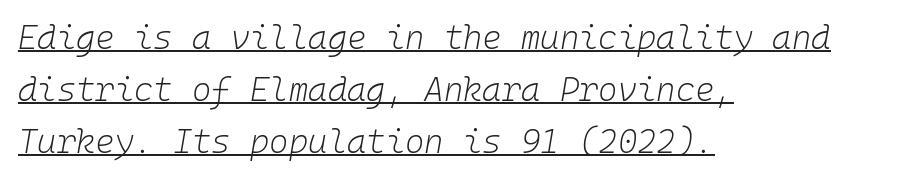
The image shows 33 px light type, italic (leaning right), monospaced; set left-aligned, normal line spacing (1.57x), normal letter spacing, underlined; low stroke contrast and a medium x-height.
